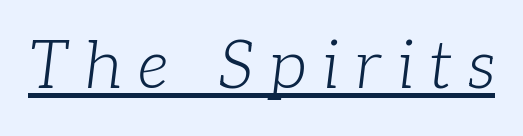
Q: Is the text bold? A: No.
Q: Is the text italic (slanted)? A: Yes, it leans right by about 7 degrees.
Q: Is the typeface a serif or a sans-serif typeface? A: Serif.
Q: Is the text underlined? A: Yes.
Q: Is the spacing between letters normal or unusually wide? A: Unusually wide.
Q: Width (condensed, normal, or wide)? A: Normal.
Q: Stroke contrast? A: Low.
Q: x-height? A: Medium.
Q: Monospaced? A: No.
